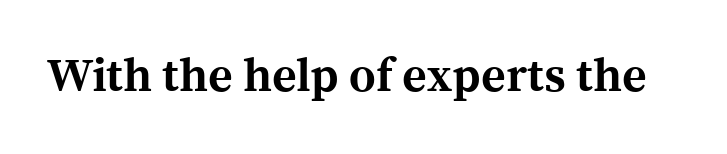
Q: Is the text bold? A: Yes.
Q: Is the text italic (slanted)? A: No, it is upright.
Q: Is the typeface a serif or a sans-serif typeface? A: Serif.
Q: Is the text underlined? A: No.
Q: Is the spacing between letters normal or unusually wide? A: Normal.
Q: Width (condensed, normal, or wide)? A: Normal.
Q: x-height? A: Medium.
Q: Monospaced? A: No.
